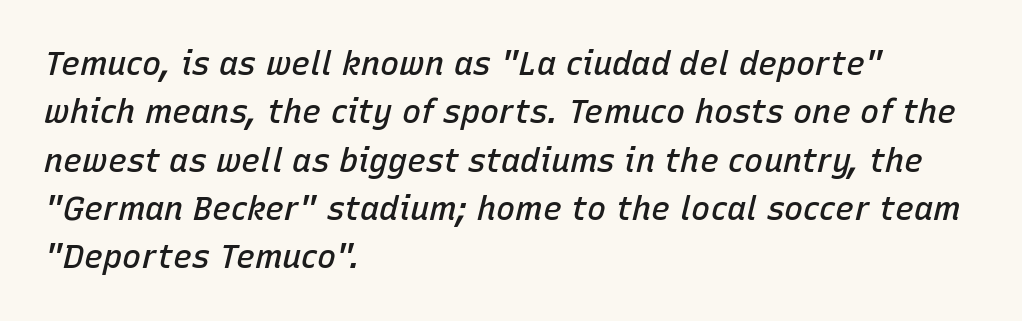
An italicized treatment has been applied to the whole sample. The letterforms sit shoulder to shoulder at normal distance. Descenders are the only things crossing below the line. The paragraph shown leans on its left margin. Weight check: semibold — heavier than regular, not quite bold.
